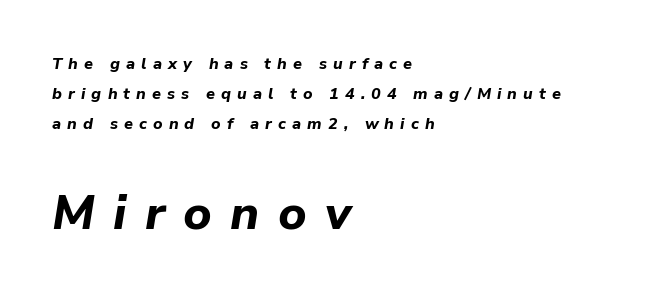
Q: Is the text bold? A: Yes.
Q: Is the text italic (slanted)? A: Yes, it leans right by about 9 degrees.
Q: Is the text underlined? A: No.
Q: How is the paragraph aligned? A: Left-aligned.
Q: Is the spacing between letters normal or unusually wide? A: Unusually wide.
Q: Which block of text is set in a larger size, the first (top) or the second (bottom)? A: The second (bottom) one.
Q: Width (condensed, normal, or wide)? A: Normal.
Q: Stroke contrast? A: Low.
Q: x-height? A: Medium.
Q: Monospaced? A: No.
